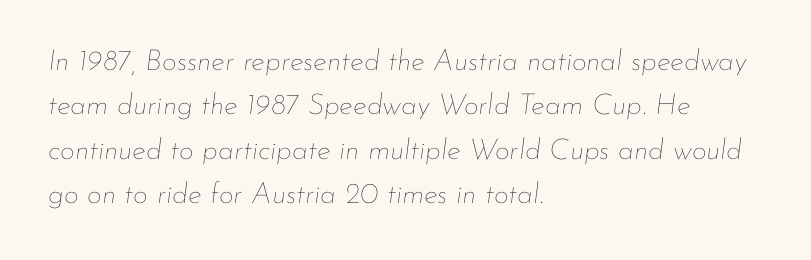
Q: Is the text bold? A: No.
Q: Is the text italic (slanted)? A: Yes, it leans right by about 7 degrees.
Q: Is the text underlined? A: No.
Q: How is the paragraph aligned? A: Left-aligned.
Q: Is the spacing between letters normal or unusually wide? A: Normal.
Q: Is the spacing between lines tight, normal or loose? A: Normal.
Q: Width (condensed, normal, or wide)? A: Normal.
Q: Stroke contrast? A: Low.
Q: x-height? A: Small.
Q: Monospaced? A: No.
